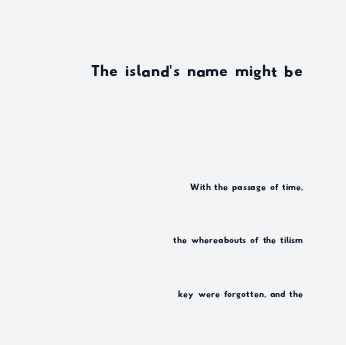
Q: Is the typeface a serif or a sans-serif typeface? A: Sans-serif.
Q: Is the text underlined? A: No.
Q: How is the paragraph aligned? A: Right-aligned.
Q: Is the spacing between letters normal or unusually wide? A: Normal.
Q: Is the spacing between lines tight, normal or loose? A: Loose.
Q: Which block of text is set in a larger size, the first (top) or the second (bottom)? A: The first (top) one.
Q: Width (condensed, normal, or wide)? A: Wide.
Q: Stroke contrast? A: Low.
Q: x-height? A: Small.
Q: Monospaced? A: No.
